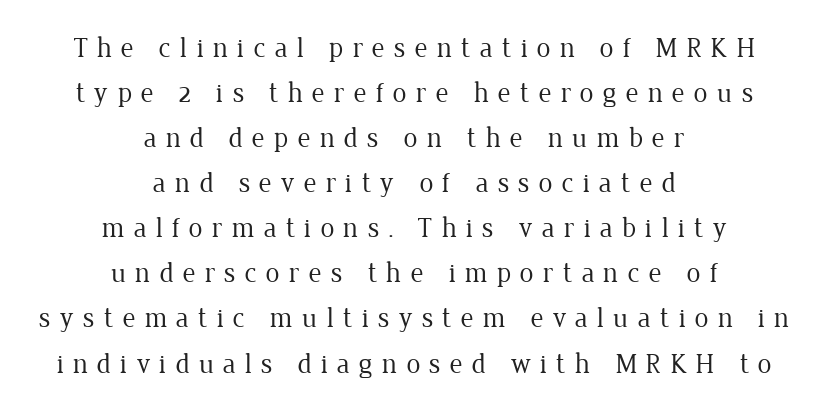
The image shows 28 px regular-weight serif type, upright; set centered, normal line spacing (1.61x), unusually wide letter spacing (+0.32 em), not underlined; low stroke contrast and a medium x-height.
